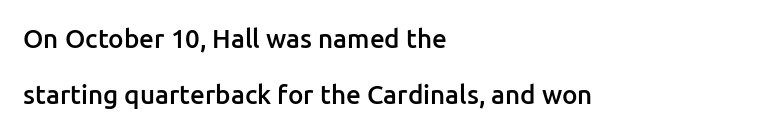
Q: Is the text bold? A: Semi-bold.
Q: Is the text italic (slanted)? A: No, it is upright.
Q: Is the text underlined? A: No.
Q: How is the paragraph aligned? A: Left-aligned.
Q: Is the spacing between letters normal or unusually wide? A: Normal.
Q: Is the spacing between lines tight, normal or loose? A: Loose.
